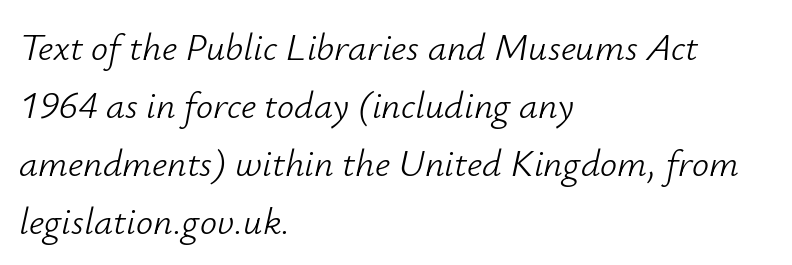
Q: Is the text bold? A: No.
Q: Is the text italic (slanted)? A: Yes, it leans right by about 12 degrees.
Q: Is the text underlined? A: No.
Q: How is the paragraph aligned? A: Left-aligned.
Q: Is the spacing between letters normal or unusually wide? A: Normal.
Q: Is the spacing between lines tight, normal or loose? A: Normal.
Q: Width (condensed, normal, or wide)? A: Normal.
Q: Stroke contrast? A: Low.
Q: x-height? A: Small.
Q: Monospaced? A: No.
